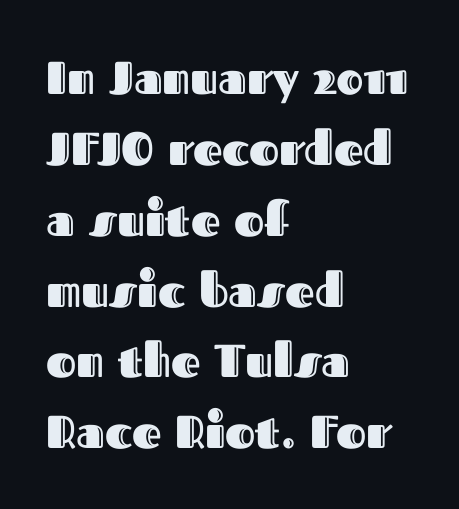
The rendering uses natural spacing where letterforms have individual widths. Check under the words: just untouched page. The rag falls on the right side of this text block. Quick note: interline space is typical. These lines were composed using upright roman letters. Letter spacing: default.
